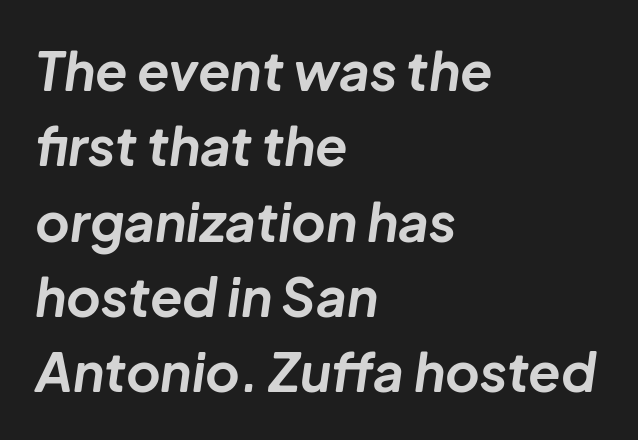
I'd describe the lettering as bold — thick and assertive. The rendering uses a moderate line-height, typical for paragraphs. It's the slanting kind of type. Here the designer chose a conventional face with non-uniform glyph widths. Between one letter and the next there's only the usual sliver of space. Unmarked baselines from the first word to the last.
